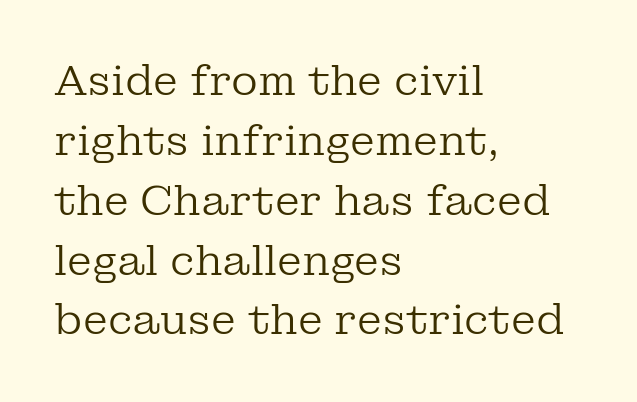
{"serif": "yes", "italic": "no", "bold": "no", "weight": "regular", "width": "normal", "stroke_contrast": "low", "x_height": "medium", "monospaced": "no", "underline": "no", "align": "left", "line_spacing": "normal", "line_spacing_ratio": 1.46, "letter_spacing": "normal", "letter_spacing_em": 0.0, "glyph_px": 41}
